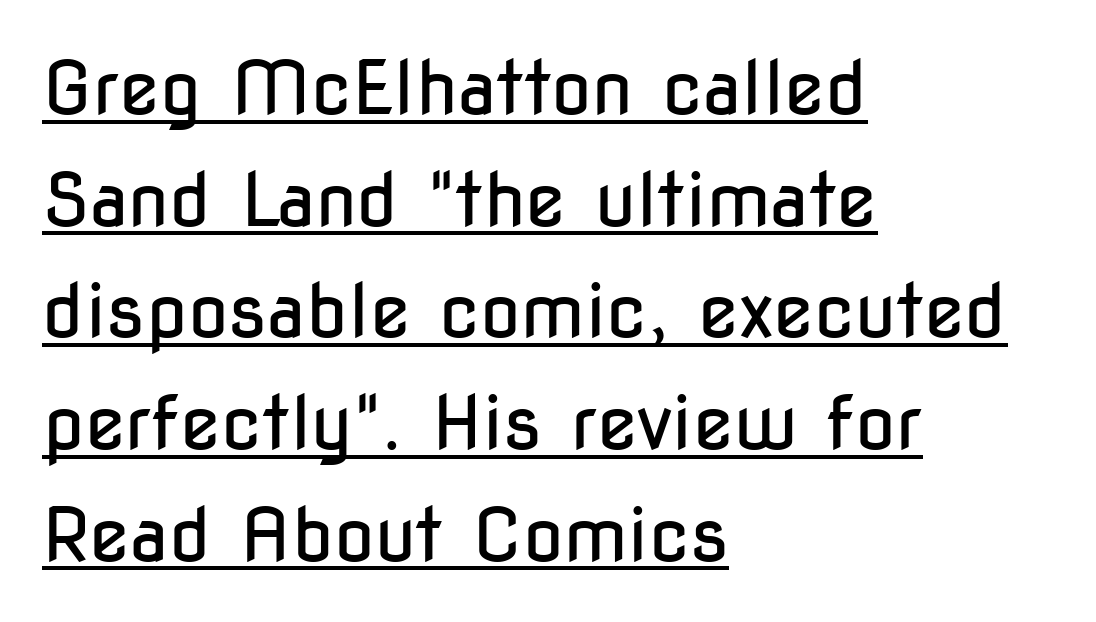
The image shows 74 px regular-weight, condensed sans-serif type, upright; set left-aligned, normal line spacing (1.51x), normal letter spacing, underlined; low stroke contrast and a medium x-height.
